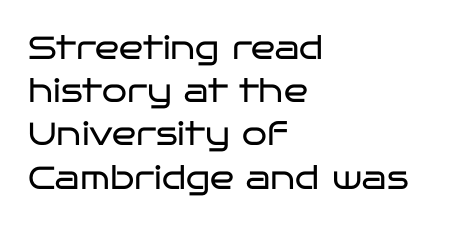
{"serif": "no", "italic": "no", "bold": "no", "weight": "regular", "width": "wide", "stroke_contrast": "low", "x_height": "large", "monospaced": "no", "underline": "no", "align": "left", "line_spacing": "normal", "line_spacing_ratio": 1.35, "letter_spacing": "normal", "letter_spacing_em": 0.0, "glyph_px": 32}
